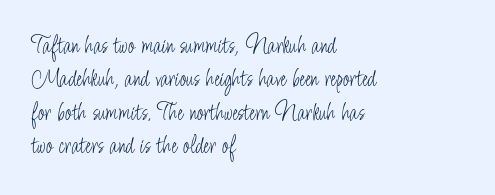
Q: Is the text bold? A: No.
Q: Is the text italic (slanted)? A: Yes.
Q: Is the text underlined? A: No.
Q: How is the paragraph aligned? A: Left-aligned.
Q: Is the spacing between letters normal or unusually wide? A: Normal.
Q: Is the spacing between lines tight, normal or loose? A: Normal.
